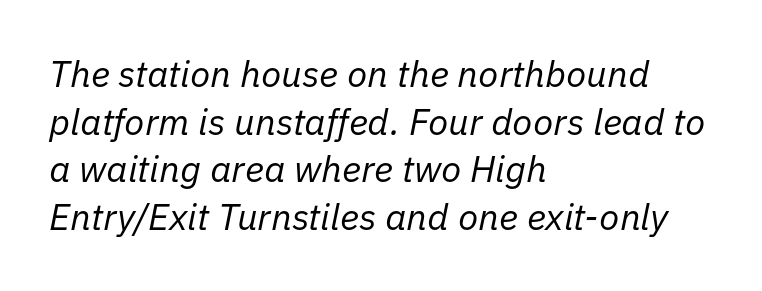
Designer's note — italics engaged. What's the leading like? Ordinary, nothing unusual. Is this a fixed-width face? No — the glyphs have proportional, varying widths. Plain, unruled lines of type. Typeset ragged right — the left edge is the straight one.
